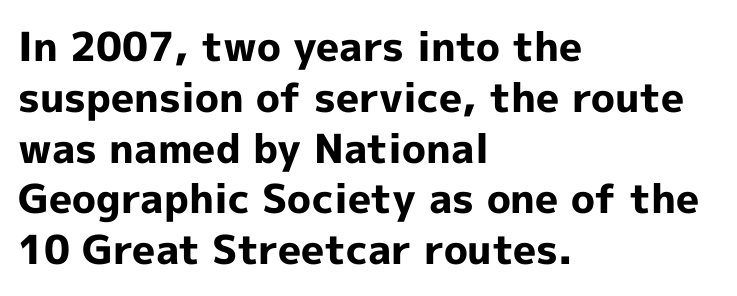
The image shows 40 px bold sans-serif type, upright; set left-aligned, normal line spacing (1.27x), normal letter spacing, not underlined; a medium x-height.
